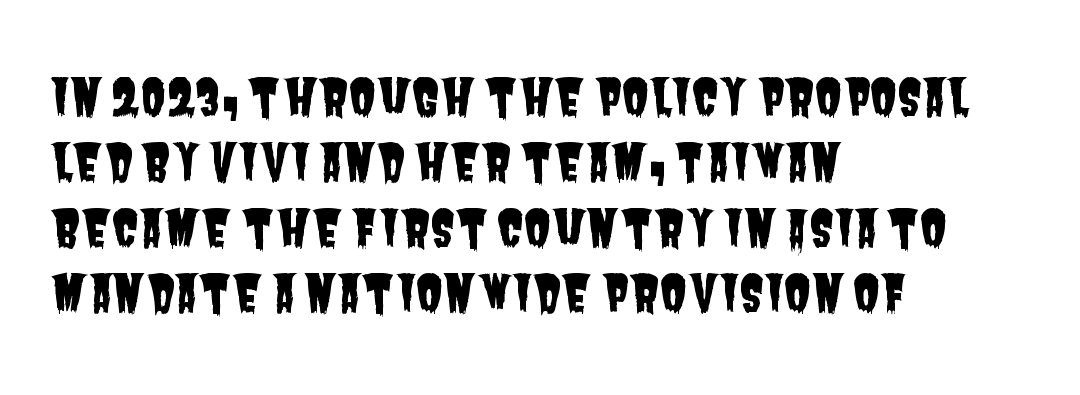
Note: no serifs on the glyphs. Honestly, there is no underline to notice here at all. Think of a printed novel: that variable character pitch is what you see here. A normal amount of white space separates one row of letters from the next. Caption: multi-line text, flush left, ragged right.
